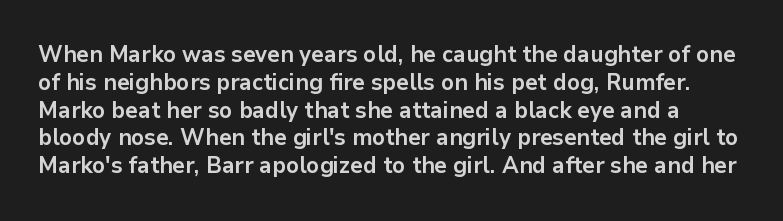
{"italic": "no", "bold": "yes", "underline": "no", "line_spacing_ratio": 1.21, "letter_spacing": "normal", "letter_spacing_em": 0.0, "glyph_px": 23}
